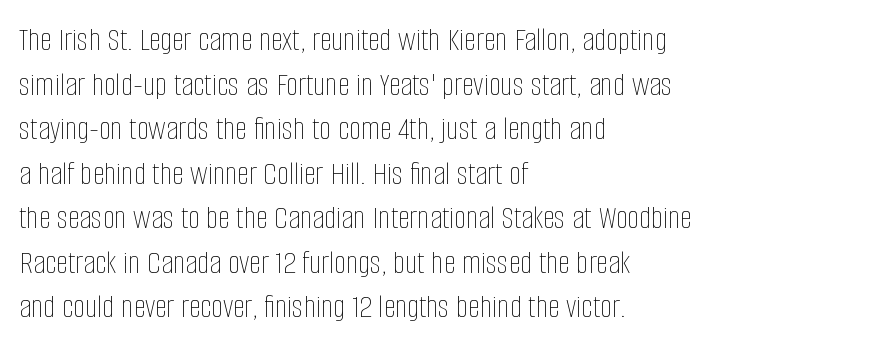
Tall strokes in this sample are plumb rather than angled. Vertical spacing — default. Words appear dense and cohesive because spacing is normal. A typesetter would call this proportional, since set widths differ per character. Weight class: somewhere from thin through regular. A clean baseline with only descenders dipping below it.
